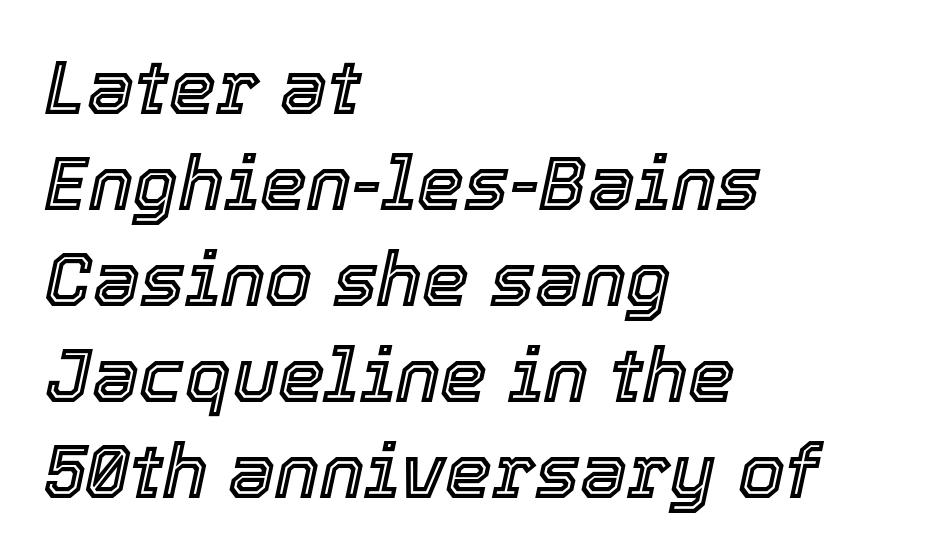
Q: Is the text italic (slanted)? A: Yes, it leans right by about 12 degrees.
Q: Is the text underlined? A: No.
Q: How is the paragraph aligned? A: Left-aligned.
Q: Is the spacing between letters normal or unusually wide? A: Normal.
Q: Is the spacing between lines tight, normal or loose? A: Normal.
Q: Width (condensed, normal, or wide)? A: Normal.
Q: x-height? A: Medium.
Q: Monospaced? A: No.
